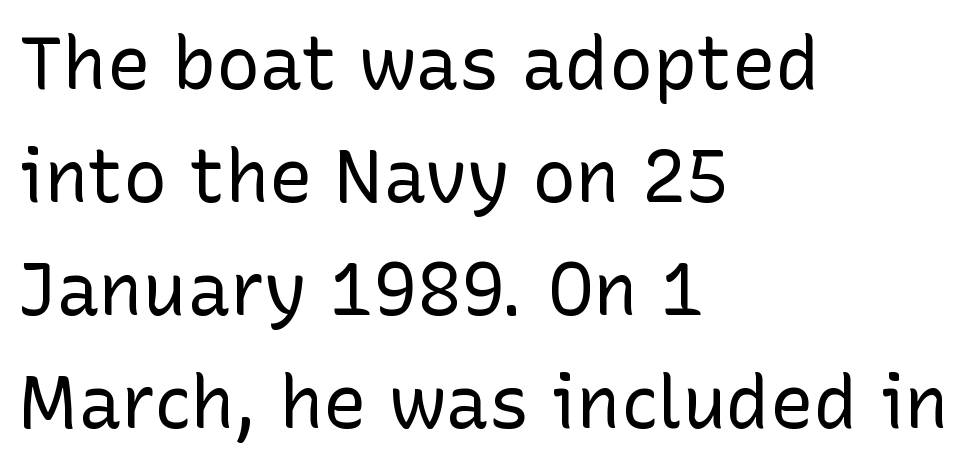
Each letter keeps its own natural width here, so spacing adapts to shape. You can tell it's not italic because the verticals are truly vertical. The setting favours the left margin, as ordinary paragraphs usually do. Quick note: interline space is typical. The characters are drawn with everyday or finer stroke widths. No word sits above an underline.
